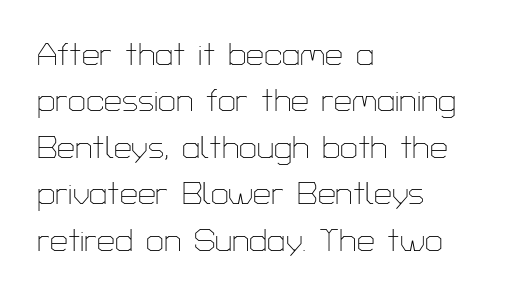
The image shows 32 px thin sans-serif type, upright; set left-aligned, normal line spacing (1.45x), normal letter spacing, not underlined; low stroke contrast and a medium x-height.
